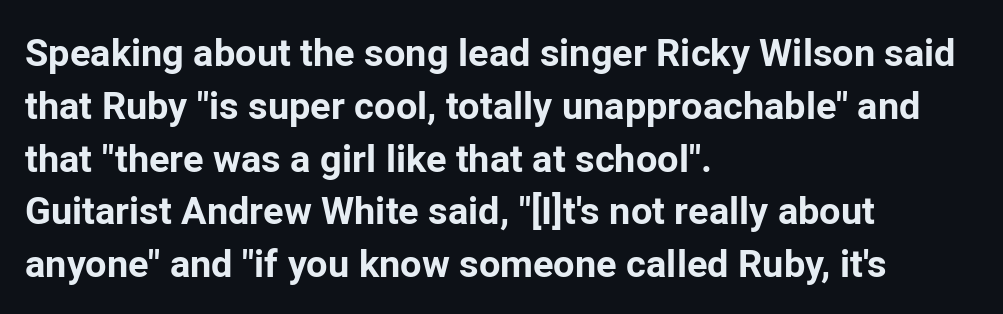
The image shows 38 px bold sans-serif type, upright; set left-aligned, normal line spacing (1.39x), normal letter spacing, not underlined; low stroke contrast and a medium x-height.
